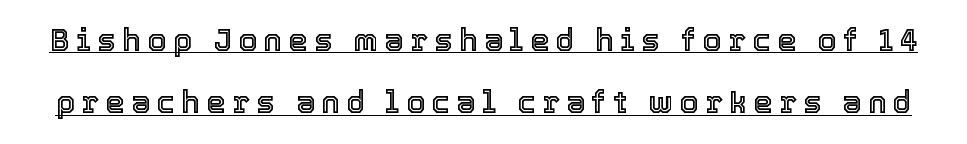
The image shows 31 px text type, upright; set loose line spacing (2.01x), unusually wide letter spacing (+0.2 em), underlined; a medium x-height.
